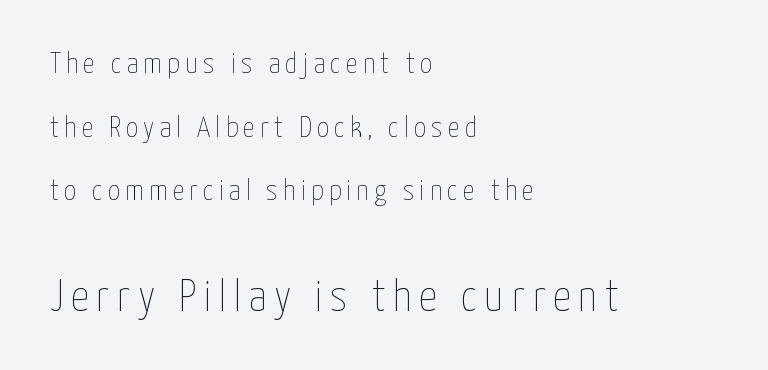
Q: Is the text bold? A: No.
Q: Is the text italic (slanted)? A: No, it is upright.
Q: Is the text underlined? A: No.
Q: How is the paragraph aligned? A: Left-aligned.
Q: Is the spacing between lines tight, normal or loose? A: Loose.
Q: Which block of text is set in a larger size, the first (top) or the second (bottom)? A: The second (bottom) one.
Q: Width (condensed, normal, or wide)? A: Condensed.
Q: Stroke contrast? A: Low.
Q: x-height? A: Medium.
Q: Monospaced? A: No.
